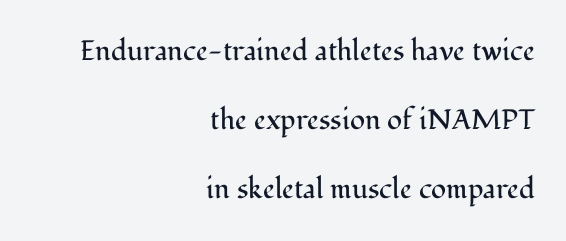
The image shows 28 px regular-weight serif type, upright; set right-aligned, loose line spacing (2.47x), normal letter spacing, not underlined; medium stroke contrast and a medium x-height.
